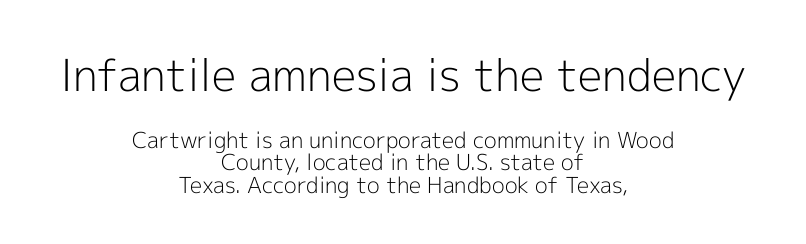
Reading down the block, each line starts at a different indent, mirrored at its end. Unlike a traditional serif, this face leaves its strokes unadorned. Vertical strokes here are truly vertical. Words appear dense and cohesive because spacing is normal. Descenders are the only things crossing below the line. Top chunk: large. Bottom chunk: small.
